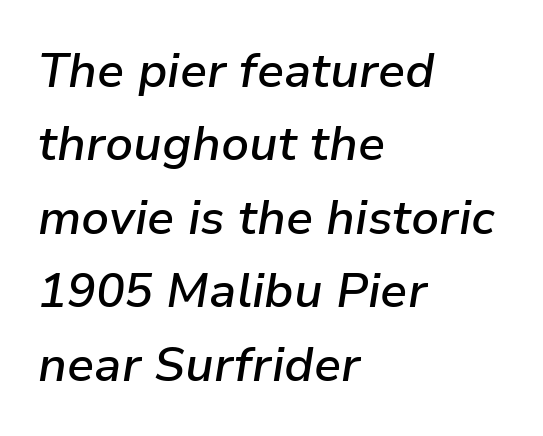
{"italic": "yes", "lean": "right", "slant_degrees": 9, "bold": "semi", "weight": "semibold", "width": "normal", "stroke_contrast": "low", "x_height": "medium", "monospaced": "no", "underline": "no", "align": "left", "line_spacing": "normal", "line_spacing_ratio": 1.53, "letter_spacing": "normal", "letter_spacing_em": 0.0, "glyph_px": 48}
